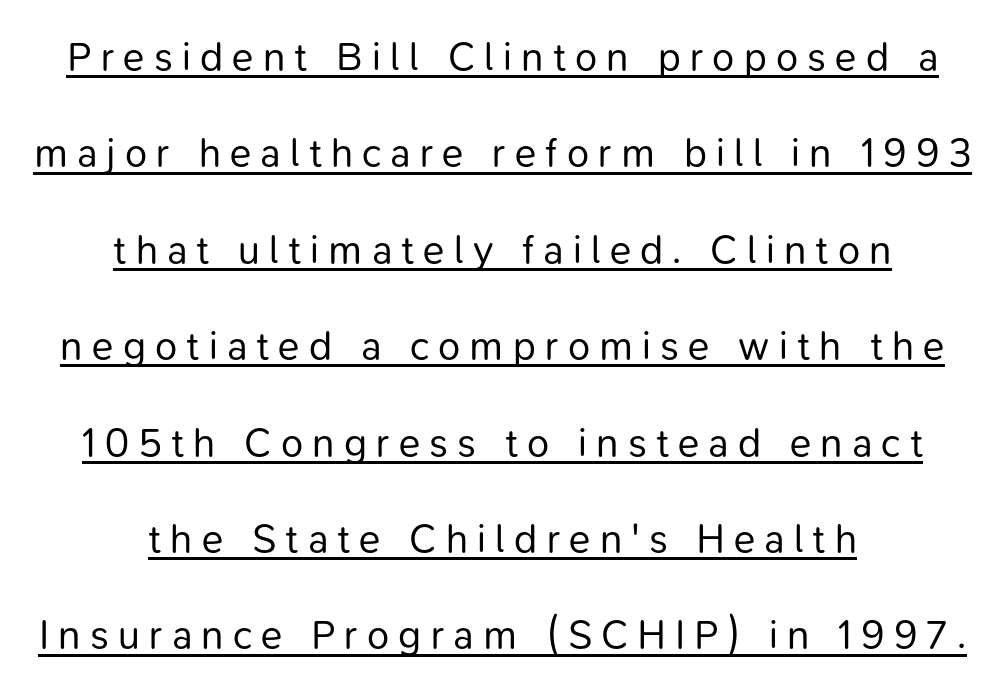
The image shows 40 px regular-weight sans-serif type, upright; set centered, loose line spacing (2.41x), unusually wide letter spacing (+0.23 em), underlined; low stroke contrast and a medium x-height.
